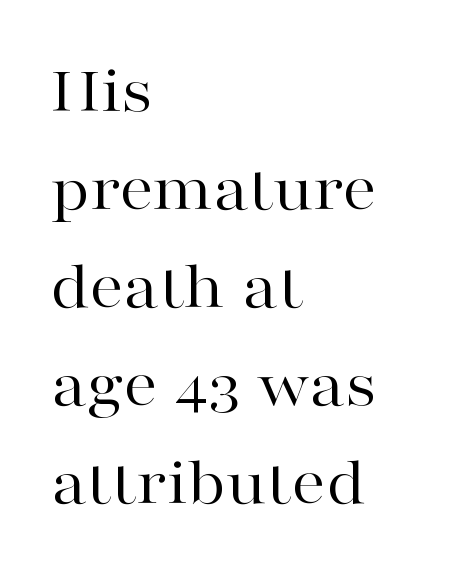
The image shows 68 px regular-weight, wide serif type, upright; set left-aligned, normal line spacing (1.44x), normal letter spacing, not underlined; high stroke contrast and a medium x-height.
